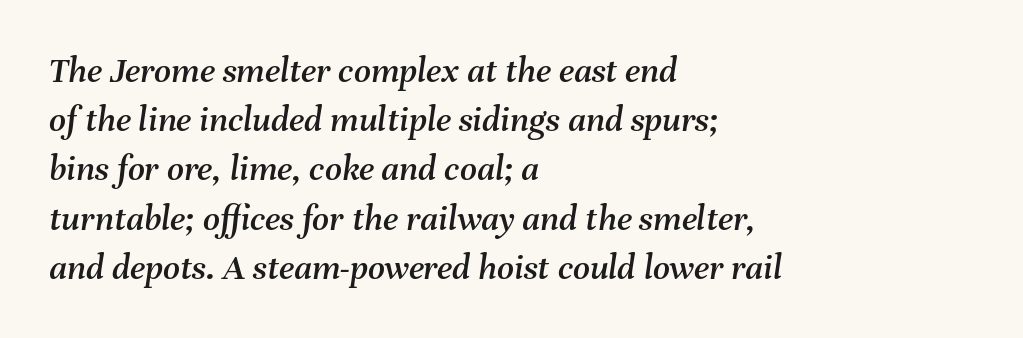
Q: Is the text italic (slanted)? A: Yes, it leans right by about 8 degrees.
Q: Is the text underlined? A: No.
Q: How is the paragraph aligned? A: Left-aligned.
Q: Is the spacing between letters normal or unusually wide? A: Normal.
Q: Is the spacing between lines tight, normal or loose? A: Normal.
Q: Width (condensed, normal, or wide)? A: Normal.
Q: Stroke contrast? A: Medium.
Q: x-height? A: Medium.
Q: Monospaced? A: No.
